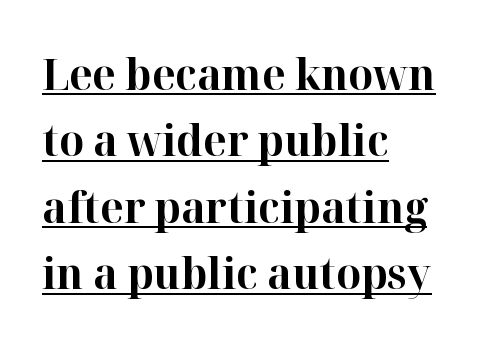
The image shows 44 px bold serif type, upright; set left-aligned, normal line spacing (1.51x), normal letter spacing, underlined; high stroke contrast and a medium x-height.
